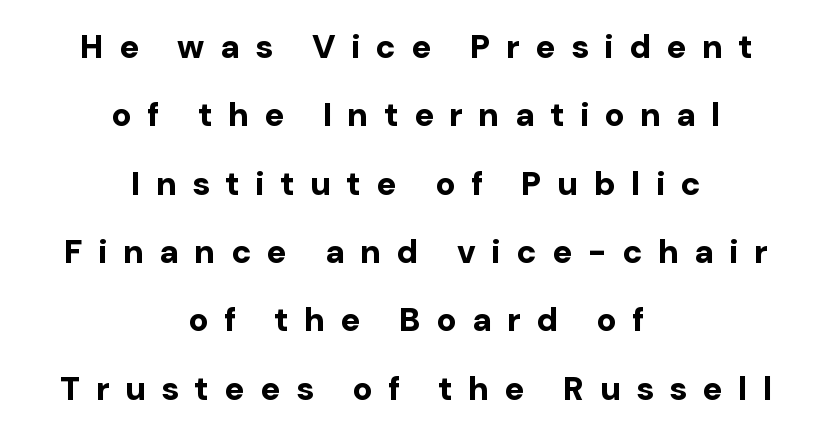
Q: Is the text bold? A: Yes.
Q: Is the text italic (slanted)? A: No, it is upright.
Q: Is the typeface a serif or a sans-serif typeface? A: Sans-serif.
Q: Is the text underlined? A: No.
Q: How is the paragraph aligned? A: Centered.
Q: Is the spacing between letters normal or unusually wide? A: Unusually wide.
Q: Is the spacing between lines tight, normal or loose? A: Loose.
Q: Width (condensed, normal, or wide)? A: Normal.
Q: Stroke contrast? A: Low.
Q: x-height? A: Medium.
Q: Monospaced? A: No.
